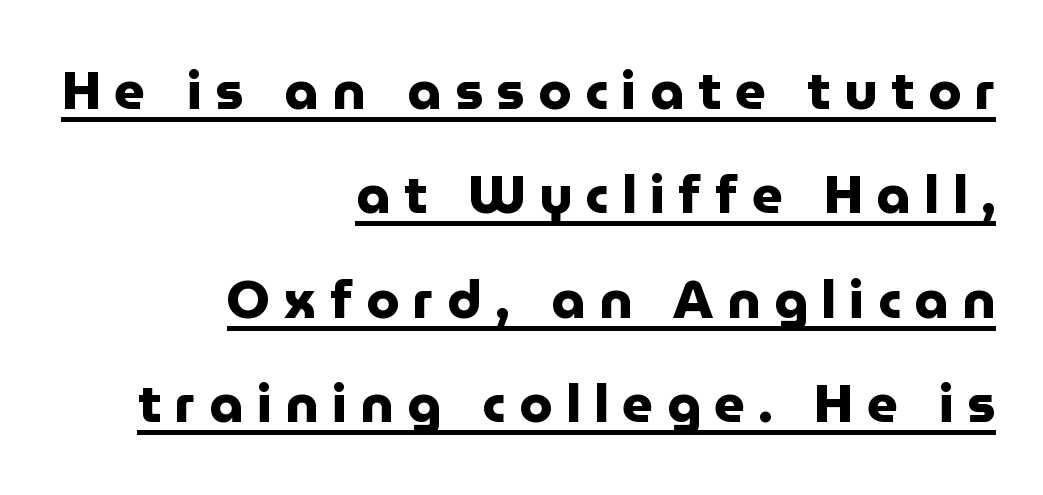
The image shows 53 px heavy sans-serif type, upright; set right-aligned, loose line spacing (1.97x), unusually wide letter spacing (+0.26 em), underlined; low stroke contrast and a medium x-height.
